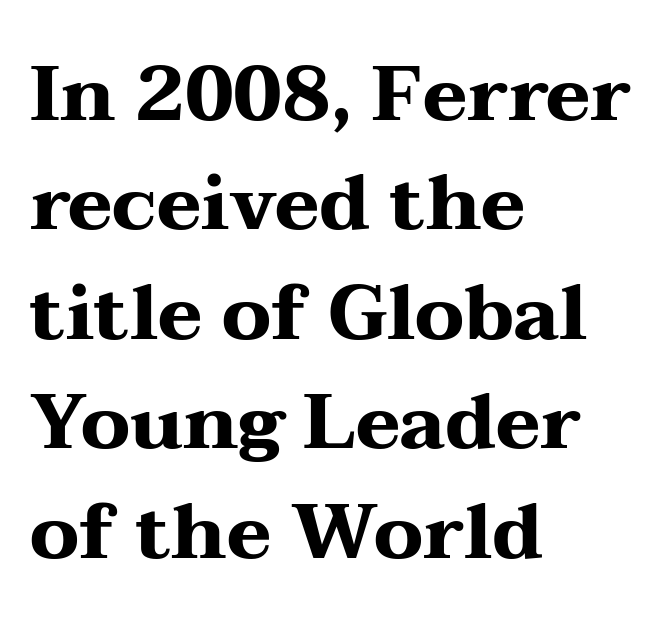
Q: Is the text bold? A: Yes.
Q: Is the text italic (slanted)? A: No, it is upright.
Q: Is the typeface a serif or a sans-serif typeface? A: Serif.
Q: Is the text underlined? A: No.
Q: How is the paragraph aligned? A: Left-aligned.
Q: Is the spacing between letters normal or unusually wide? A: Normal.
Q: Is the spacing between lines tight, normal or loose? A: Normal.
Q: Width (condensed, normal, or wide)? A: Wide.
Q: Stroke contrast? A: Medium.
Q: x-height? A: Medium.
Q: Monospaced? A: No.
